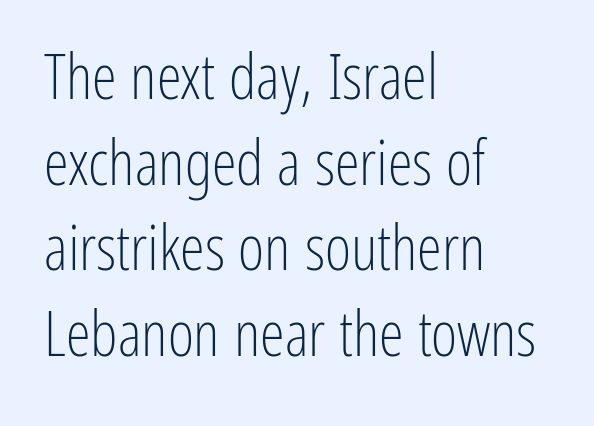
Q: Is the text bold? A: No.
Q: Is the text italic (slanted)? A: No, it is upright.
Q: Is the typeface a serif or a sans-serif typeface? A: Sans-serif.
Q: Is the text underlined? A: No.
Q: How is the paragraph aligned? A: Left-aligned.
Q: Is the spacing between letters normal or unusually wide? A: Normal.
Q: Is the spacing between lines tight, normal or loose? A: Normal.
Q: Width (condensed, normal, or wide)? A: Condensed.
Q: Stroke contrast? A: Low.
Q: x-height? A: Medium.
Q: Monospaced? A: No.
